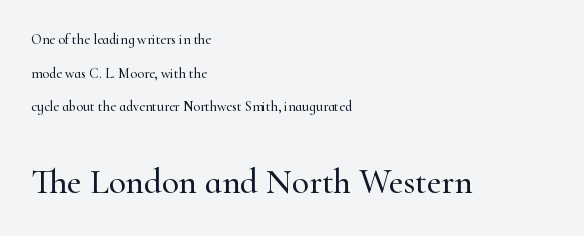
{"serif": "yes", "italic": "no", "width": "normal", "stroke_contrast": "high", "x_height": "small", "monospaced": "no", "underline": "no", "align": "left", "line_spacing": "loose", "line_spacing_ratio": 2.41, "letter_spacing": "normal", "letter_spacing_em": 0.0, "larger_block": "second", "size_ratio": 2.5, "glyph_px": 35}
